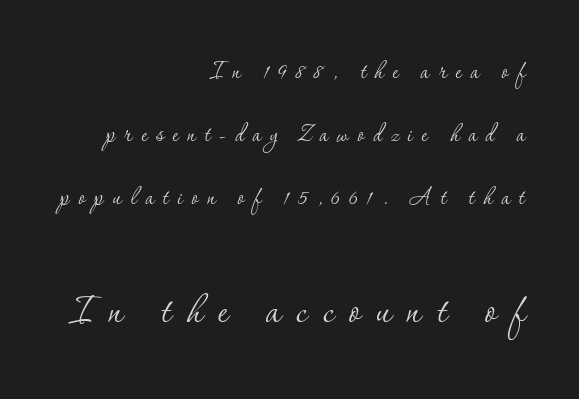
The image shows 50 px thin serif type; set right-aligned, loose line spacing (2.17x), unusually wide letter spacing (+0.31 em), not underlined; the second (bottom) block is 1.72x larger; low stroke contrast and a small x-height.
